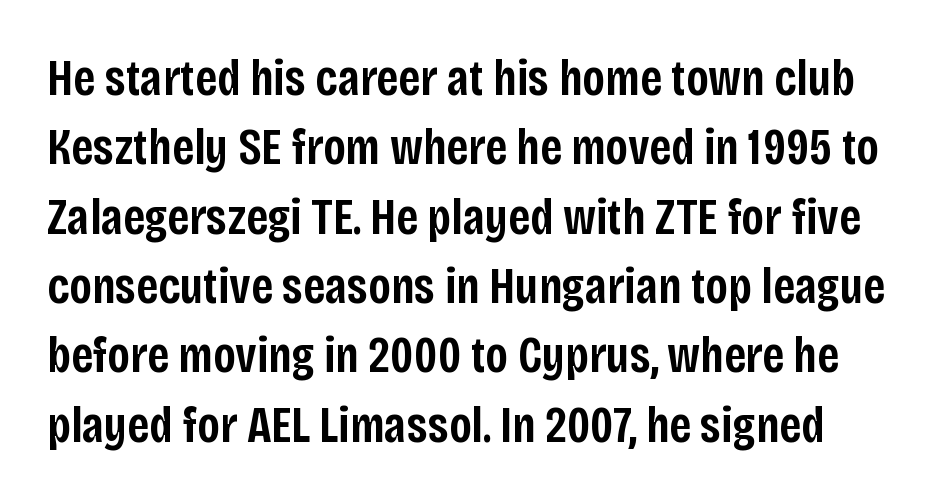
The image shows 51 px semibold, condensed sans-serif type, upright; set normal line spacing (1.36x), normal letter spacing, not underlined; low stroke contrast and a large x-height.
